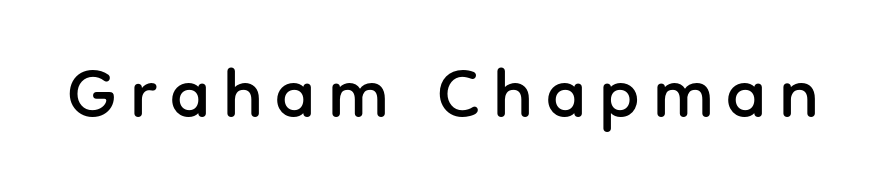
Q: Is the text italic (slanted)? A: No, it is upright.
Q: Is the typeface a serif or a sans-serif typeface? A: Sans-serif.
Q: Is the text underlined? A: No.
Q: Width (condensed, normal, or wide)? A: Normal.
Q: Stroke contrast? A: Low.
Q: x-height? A: Medium.
Q: Monospaced? A: No.
